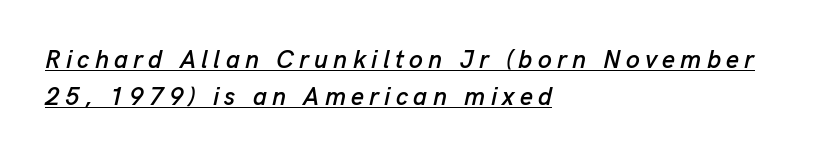
{"italic": "yes", "lean": "right", "slant_degrees": 13, "underline": "yes", "align": "left", "line_spacing": "normal", "line_spacing_ratio": 1.49, "letter_spacing": "wide", "letter_spacing_em": 0.21, "glyph_px": 25}
